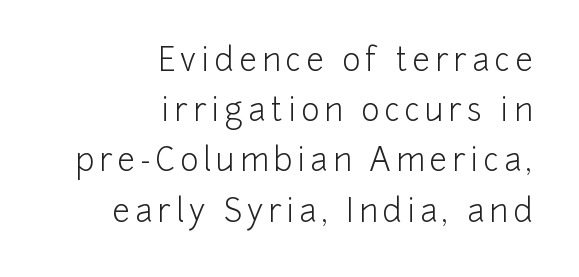
How would I describe the line gaps? Plain and ordinary. Is this a fixed-width face? No — the glyphs have proportional, varying widths. Bold? No — there's no thickening of the strokes. This sample uses a sans-serif face. The passage is arranged like a letterhead date or caption credit — flush right.
